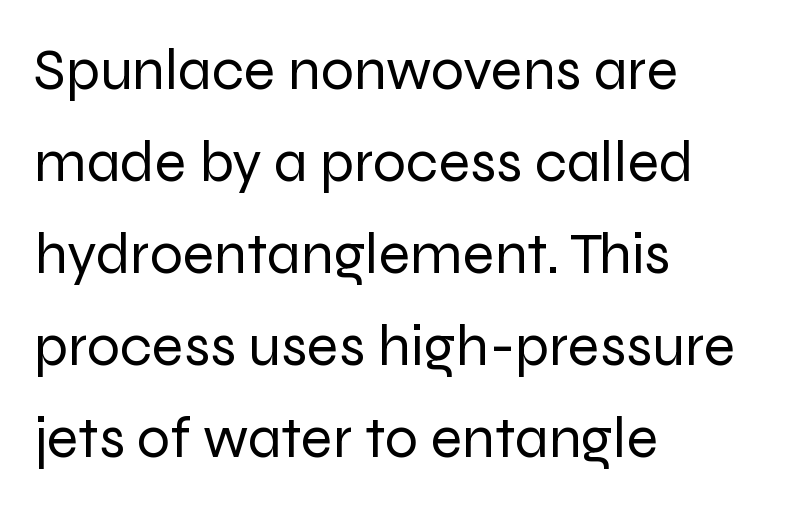
{"serif": "no", "italic": "no", "bold": "no", "weight": "regular", "width": "normal", "stroke_contrast": "low", "x_height": "medium", "monospaced": "no", "underline": "no", "align": "left", "line_spacing": "normal", "line_spacing_ratio": 1.56, "letter_spacing": "normal", "letter_spacing_em": 0.0, "glyph_px": 59}
